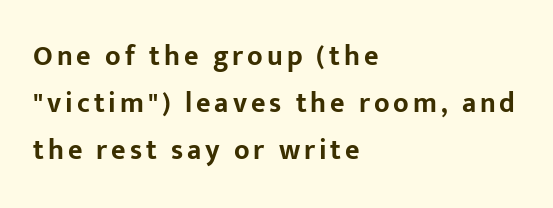
Varying glyph widths throughout — classic text-font behaviour. Regarding serifs, this sample does without them. Ordinary non-slanted type is in use. In CSS terms this would be text-align: left. Successive baselines arrive at the customary interval.
